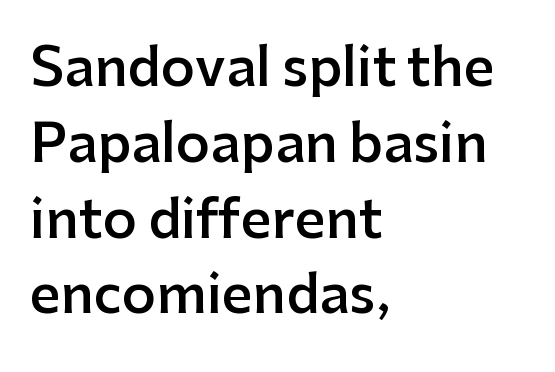
Q: Is the text bold? A: Semi-bold.
Q: Is the text italic (slanted)? A: No, it is upright.
Q: Is the typeface a serif or a sans-serif typeface? A: Sans-serif.
Q: Is the text underlined? A: No.
Q: How is the paragraph aligned? A: Left-aligned.
Q: Is the spacing between letters normal or unusually wide? A: Normal.
Q: Is the spacing between lines tight, normal or loose? A: Normal.
Q: Width (condensed, normal, or wide)? A: Normal.
Q: Stroke contrast? A: Low.
Q: x-height? A: Medium.
Q: Monospaced? A: No.
